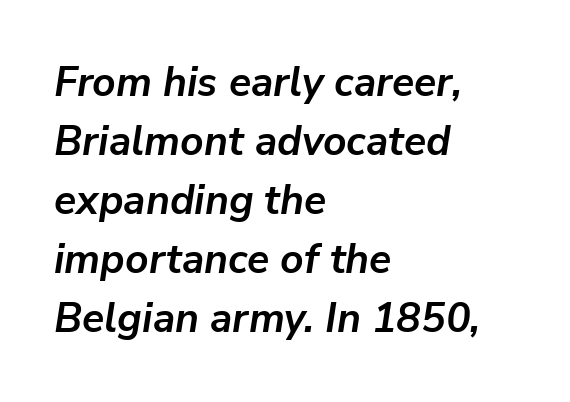
Q: Is the text bold? A: Yes.
Q: Is the text italic (slanted)? A: Yes, it leans right by about 9 degrees.
Q: Is the text underlined? A: No.
Q: How is the paragraph aligned? A: Left-aligned.
Q: Is the spacing between letters normal or unusually wide? A: Normal.
Q: Is the spacing between lines tight, normal or loose? A: Normal.
Q: Width (condensed, normal, or wide)? A: Normal.
Q: Stroke contrast? A: Low.
Q: x-height? A: Medium.
Q: Monospaced? A: No.
